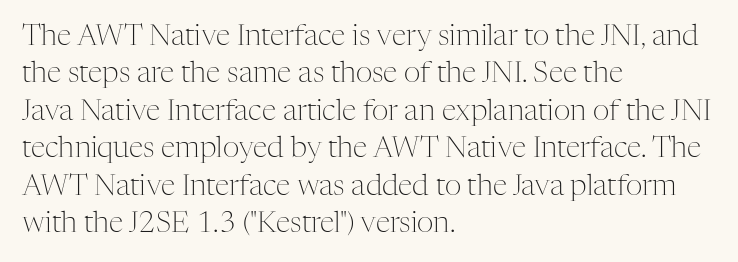
{"serif": "yes", "italic": "no", "bold": "no", "weight": "light", "width": "normal", "stroke_contrast": "medium", "x_height": "medium", "monospaced": "no", "underline": "no", "align": "left", "line_spacing": "normal", "line_spacing_ratio": 1.29, "letter_spacing": "normal", "letter_spacing_em": 0.0, "glyph_px": 29}
